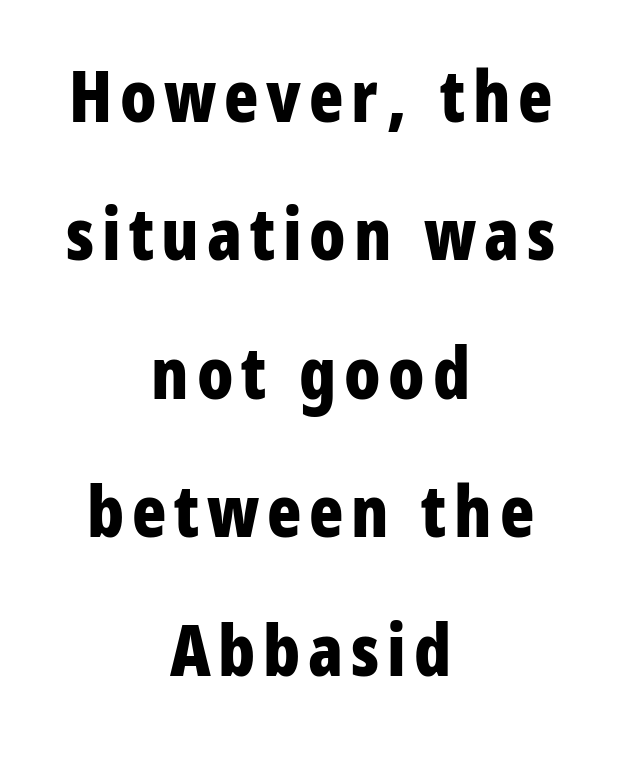
In CSS terms this would be text-align: center. Descenders hang freely into open space. You can tell from the bare stems that sans-serif type was used. The type sits square on the baseline with zero lean.
